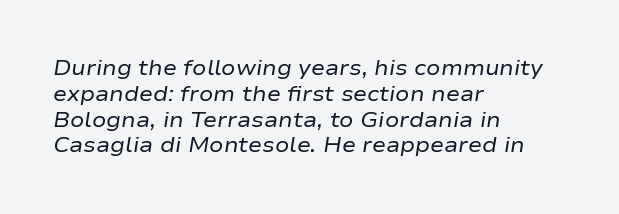
Q: Is the text bold? A: No.
Q: Is the text italic (slanted)? A: Yes, it leans right by about 9 degrees.
Q: Is the text underlined? A: No.
Q: How is the paragraph aligned? A: Left-aligned.
Q: Is the spacing between letters normal or unusually wide? A: Normal.
